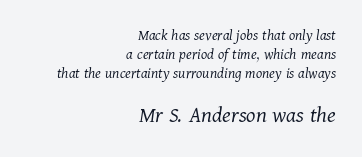
Reading down the block, your eye finds every line finishing at a fixed right position. The zone under the glyphs is completely vacant. This sample uses an oblique cut, with every glyph tilted off the vertical. The typeface has the unassuming heft of standard copy or less. Caption: upper text group reduced, lower text group enlarged. A typesetter would call this zero additional tracking.
